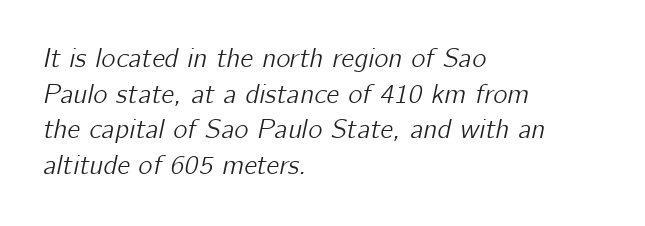
Q: Is the text italic (slanted)? A: Yes, it leans right by about 12 degrees.
Q: Is the text underlined? A: No.
Q: How is the paragraph aligned? A: Left-aligned.
Q: Is the spacing between letters normal or unusually wide? A: Normal.
Q: Is the spacing between lines tight, normal or loose? A: Normal.
